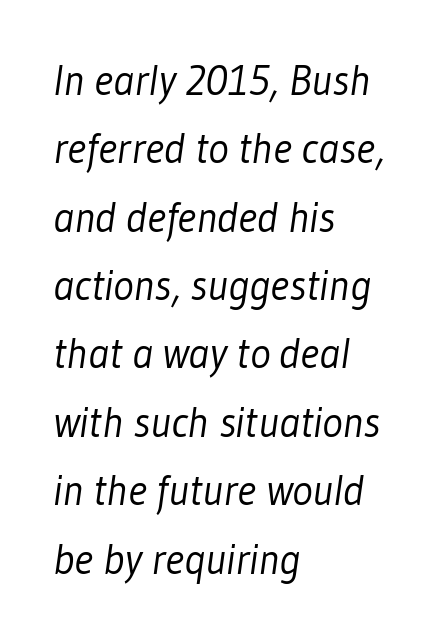
Stem width sits at or under what a default text font uses. Think of a printed novel: that variable character pitch is what you see here. Letter spacing: default. How would I describe the line gaps? Plain and ordinary. If you drew a ruler down the left edge, every line would touch it. The passage shown is not underscored anywhere.
